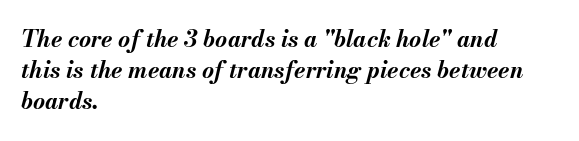
The image shows 23 px bold type, italic (leaning right); set left-aligned, normal line spacing (1.35x), normal letter spacing, not underlined.
